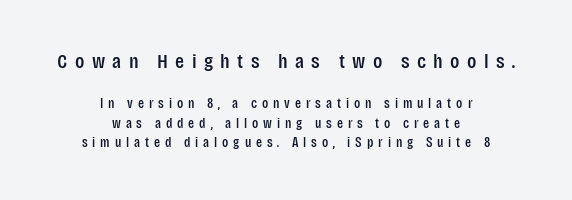
{"italic": "no", "underline": "no", "align": "center", "line_spacing": "normal", "line_spacing_ratio": 1.4, "letter_spacing": "wide", "letter_spacing_em": 0.35, "larger_block": "first", "size_ratio": 1.5, "glyph_px": 21}
